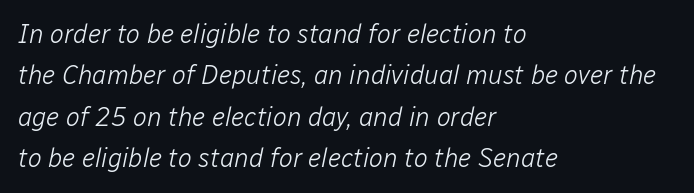
Horizontal bands of white between lines are of average thickness. The space directly below the letters is spotless. Between one letter and the next there's only the usual sliver of space. Characters are canted at an angle relative to the baseline's perpendicular. The weight tops out at a normal text grade. Reading down the block, your eye returns to a fixed left position each line.
